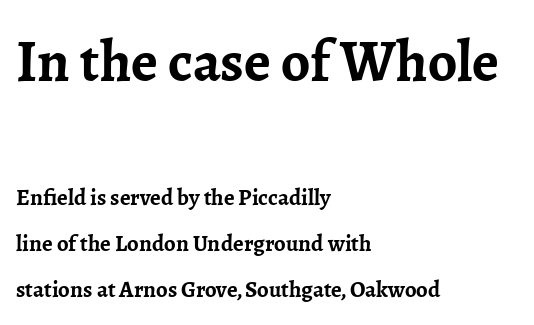
The image shows 58 px semibold serif type, upright; set left-aligned, loose line spacing (2.01x), normal letter spacing, not underlined; the first (top) block is 2.52x larger; low stroke contrast and a medium x-height.
